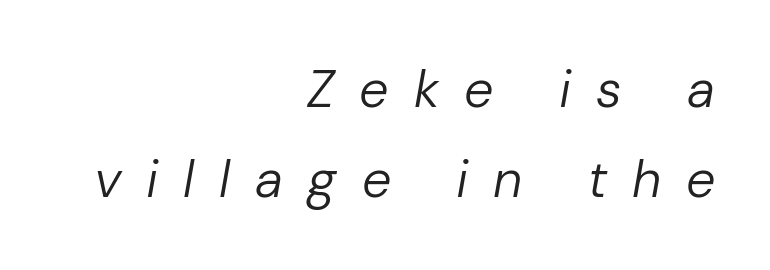
This rendering uses right alignment, leaving the left contour irregular. You could not count columns in this text — the font is proportionally spaced. The passage shown has open, widely tracked lettering throughout. Compared with ordinary roman type, these characters are visibly tilted. Descenders are the only things crossing below the line.
